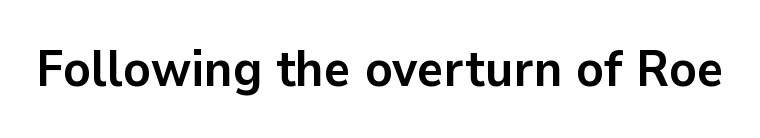
{"serif": "no", "italic": "no", "bold": "yes", "weight": "semibold", "width": "normal", "stroke_contrast": "low", "x_height": "medium", "monospaced": "no", "underline": "no", "letter_spacing": "normal", "letter_spacing_em": 0.0, "glyph_px": 51}
